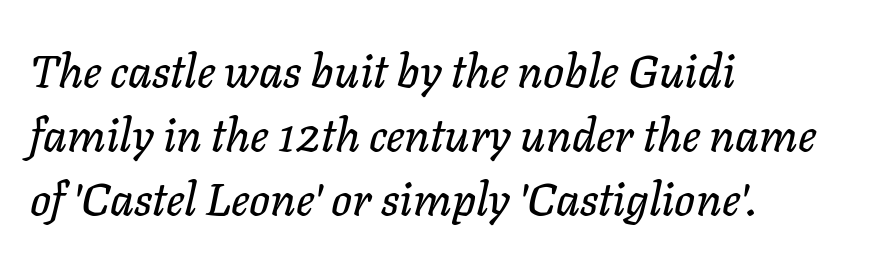
Q: Is the text italic (slanted)? A: Yes, it leans right by about 11 degrees.
Q: Is the text underlined? A: No.
Q: How is the paragraph aligned? A: Left-aligned.
Q: Is the spacing between letters normal or unusually wide? A: Normal.
Q: Is the spacing between lines tight, normal or loose? A: Normal.
Q: Width (condensed, normal, or wide)? A: Normal.
Q: Stroke contrast? A: Low.
Q: x-height? A: Medium.
Q: Monospaced? A: No.
